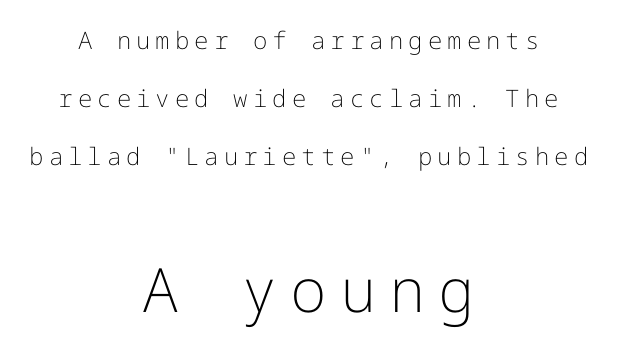
Q: Is the text bold? A: No.
Q: Is the text italic (slanted)? A: No, it is upright.
Q: Is the typeface a serif or a sans-serif typeface? A: Sans-serif.
Q: Is the text underlined? A: No.
Q: How is the paragraph aligned? A: Centered.
Q: Is the spacing between letters normal or unusually wide? A: Unusually wide.
Q: Is the spacing between lines tight, normal or loose? A: Loose.
Q: Which block of text is set in a larger size, the first (top) or the second (bottom)? A: The second (bottom) one.
Q: Width (condensed, normal, or wide)? A: Normal.
Q: Stroke contrast? A: Low.
Q: x-height? A: Medium.
